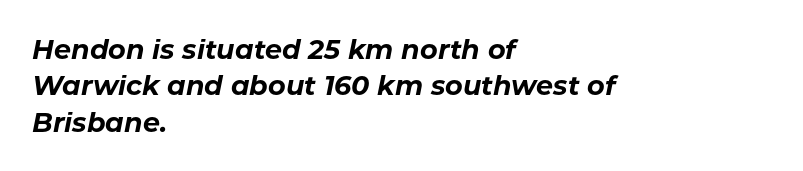
The line-height multiplier appears to be the usual default. Rule under the text: the space is simply empty. Italic: yes, the glyphs are oblique. Horizontally, the lines are justified to the leading edge only.
